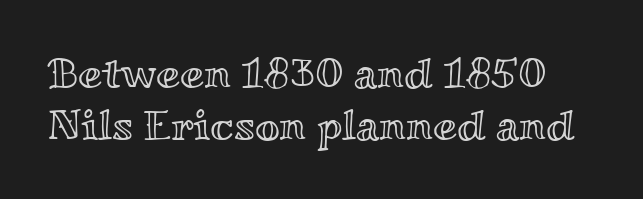
Style check: upright. Rule under the text: the space is simply empty. Nothing unusual about the tracking: characters are spaced as the font intends. Think of a printed novel: that variable character pitch is what you see here.
